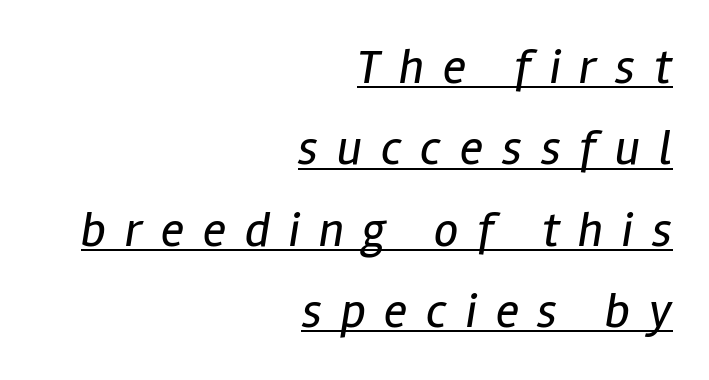
Q: Is the text bold? A: No.
Q: Is the text italic (slanted)? A: Yes, it leans right by about 12 degrees.
Q: Is the text underlined? A: Yes.
Q: How is the paragraph aligned? A: Right-aligned.
Q: Is the spacing between letters normal or unusually wide? A: Unusually wide.
Q: Is the spacing between lines tight, normal or loose? A: Normal.
Q: Width (condensed, normal, or wide)? A: Condensed.
Q: Stroke contrast? A: Low.
Q: x-height? A: Medium.
Q: Monospaced? A: No.
